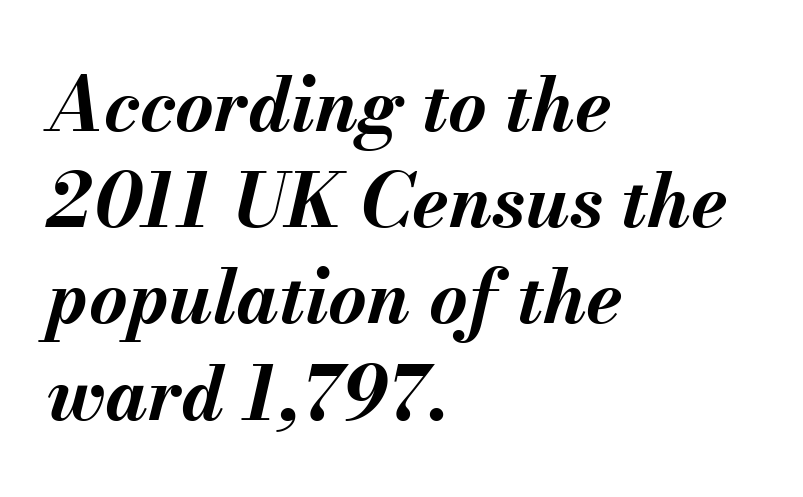
{"italic": "yes", "lean": "right", "slant_degrees": 13, "bold": "yes", "weight": "bold", "width": "normal", "stroke_contrast": "medium", "x_height": "small", "monospaced": "no", "underline": "no", "align": "left", "line_spacing": "normal", "line_spacing_ratio": 1.3, "letter_spacing": "normal", "letter_spacing_em": 0.0, "glyph_px": 74}
